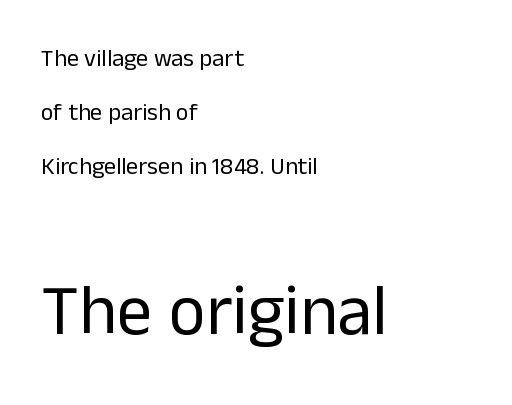
The image shows 71 px regular-weight sans-serif type, upright; set left-aligned, loose line spacing (2.26x), normal letter spacing, not underlined; the second (bottom) block is 2.96x larger; low stroke contrast and a medium x-height.
